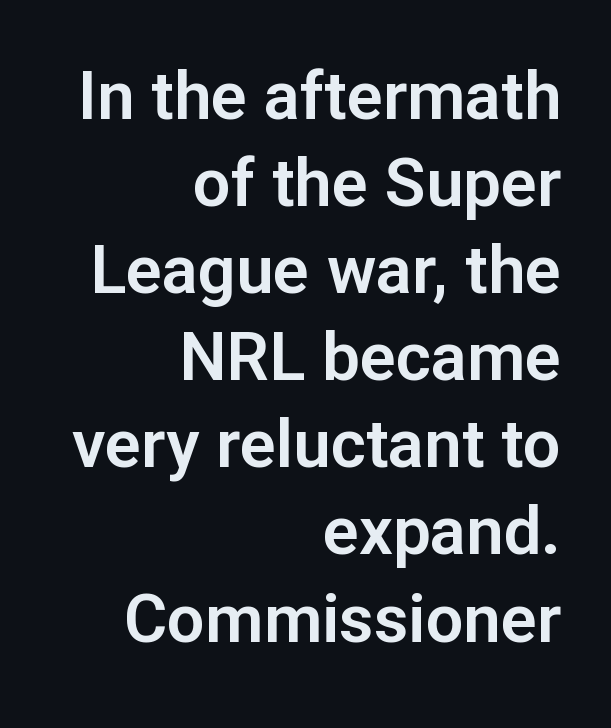
The image shows 67 px sans-serif type, upright; set right-aligned, normal line spacing (1.3x), normal letter spacing, not underlined; low stroke contrast and a medium x-height.
